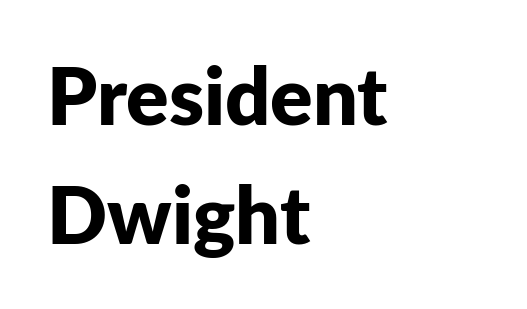
What weight is shown? A full bold with thick strokes. The glyphs in this specimen are sans serif. Spacing verdict: proportional, widths tailored to each character. Nobody touched the tracking dial on this one. A classic flush-left, rag-right setting is used for this passage.
